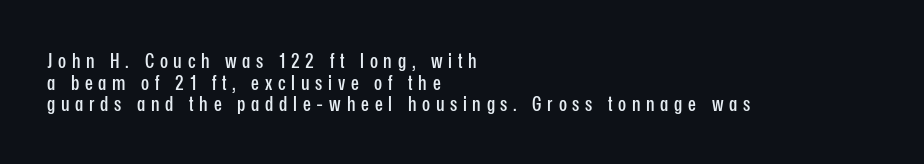
Lines of text with bare space underneath. Where is the straight margin? On the left. Quick note: not italic, upright. The rendering uses a small line-height, squeezing the rows.
